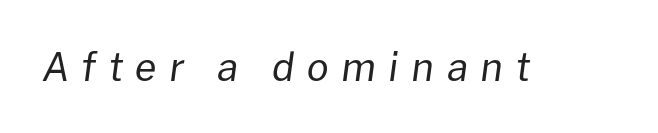
The image shows 39 px regular-weight type, italic (leaning right); set unusually wide letter spacing (+0.32 em), not underlined; low stroke contrast and a medium x-height.
